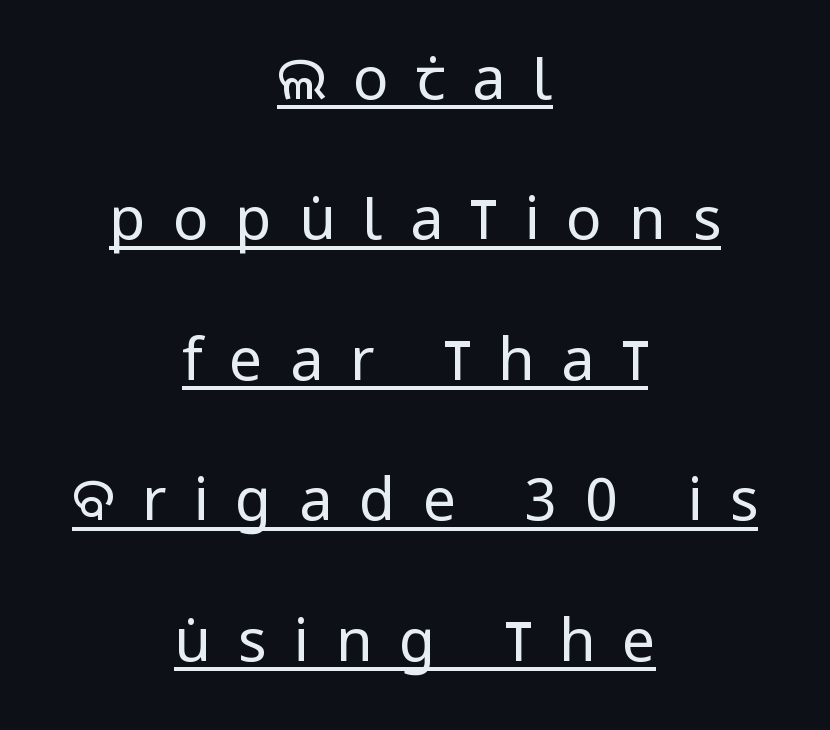
{"serif": "no", "italic": "no", "bold": "no", "weight": "regular", "width": "condensed", "stroke_contrast": "low", "x_height": "large", "monospaced": "no", "underline": "yes", "align": "center", "line_spacing": "loose", "line_spacing_ratio": 2.38, "letter_spacing": "wide", "letter_spacing_em": 0.46, "glyph_px": 59}
